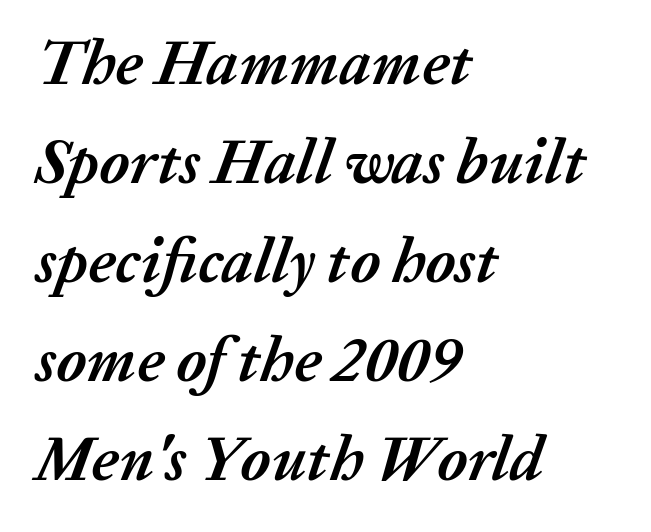
Q: Is the text bold? A: Yes.
Q: Is the text italic (slanted)? A: Yes, it leans right by about 20 degrees.
Q: Is the text underlined? A: No.
Q: How is the paragraph aligned? A: Left-aligned.
Q: Is the spacing between letters normal or unusually wide? A: Normal.
Q: Is the spacing between lines tight, normal or loose? A: Normal.
Q: Width (condensed, normal, or wide)? A: Normal.
Q: Stroke contrast? A: Medium.
Q: x-height? A: Medium.
Q: Monospaced? A: No.
